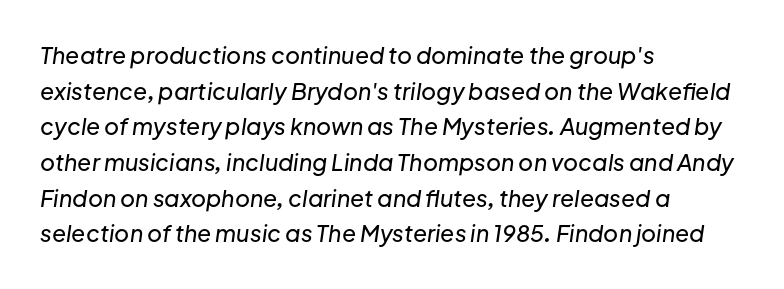
{"italic": "yes", "lean": "right", "slant_degrees": 8, "underline": "no", "align": "left", "line_spacing": "normal", "line_spacing_ratio": 1.55, "letter_spacing": "normal", "letter_spacing_em": 0.0, "glyph_px": 23}
